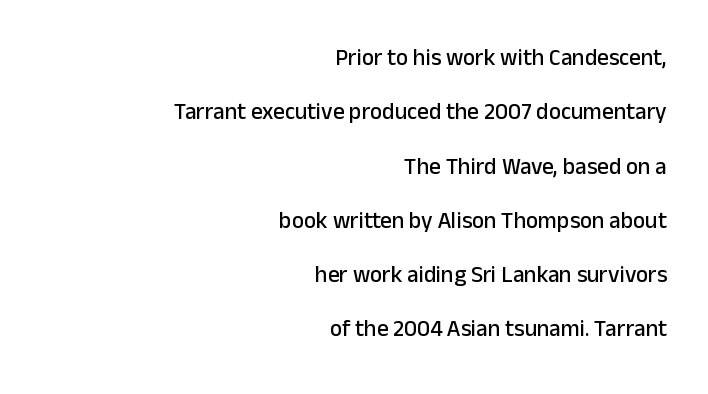
A clean baseline with only descenders dipping below it. This sample uses plain, unmodified letter spacing. Reading down the block, your eye finds every line finishing at a fixed right position. The passage shown stacks its lines with a broad gap.
